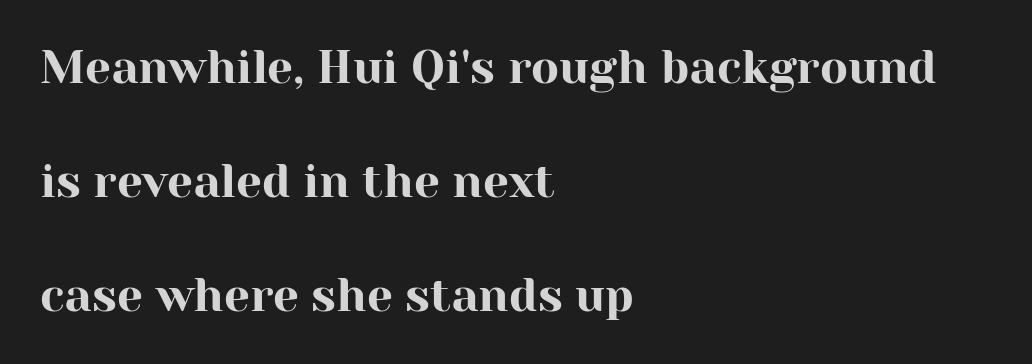
The image shows 46 px serif type, upright; set left-aligned, loose line spacing (2.48x), normal letter spacing, not underlined; high stroke contrast and a medium x-height.
